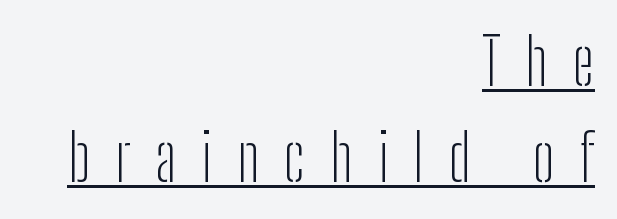
Q: Is the text bold? A: No.
Q: Is the text italic (slanted)? A: No, it is upright.
Q: Is the typeface a serif or a sans-serif typeface? A: Sans-serif.
Q: Is the text underlined? A: Yes.
Q: How is the paragraph aligned? A: Right-aligned.
Q: Is the spacing between letters normal or unusually wide? A: Unusually wide.
Q: Is the spacing between lines tight, normal or loose? A: Normal.
Q: Width (condensed, normal, or wide)? A: Condensed.
Q: Stroke contrast? A: Low.
Q: x-height? A: Medium.
Q: Monospaced? A: No.
